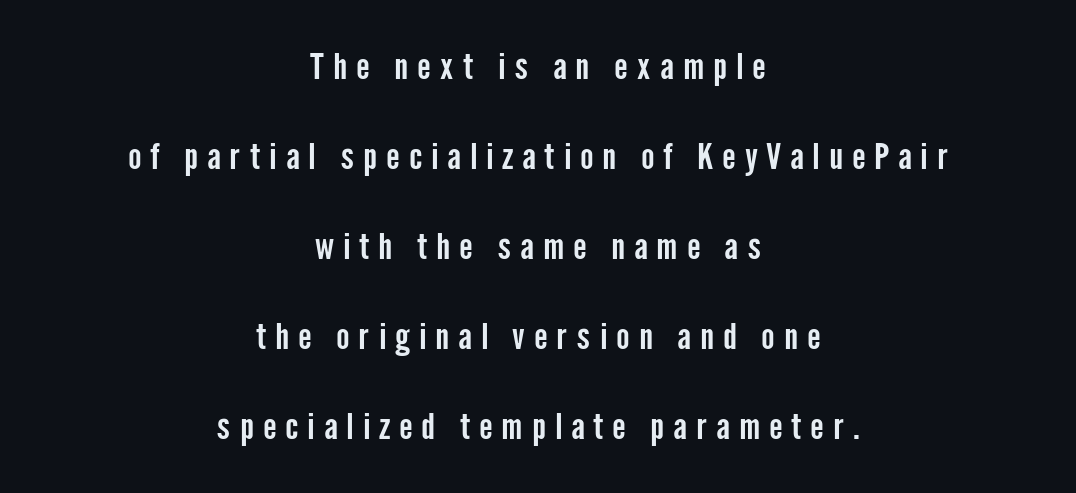
Do the characters align in a grid? No, the font is proportional. A typesetter would call this leading open, well beyond the default. Regarding serifs, this sample does without them. Between one letter and the next there's a generous, obvious gap. Nobody drew a line under any word here. Which margin do the lines hug? Neither — every line sits in the middle.
